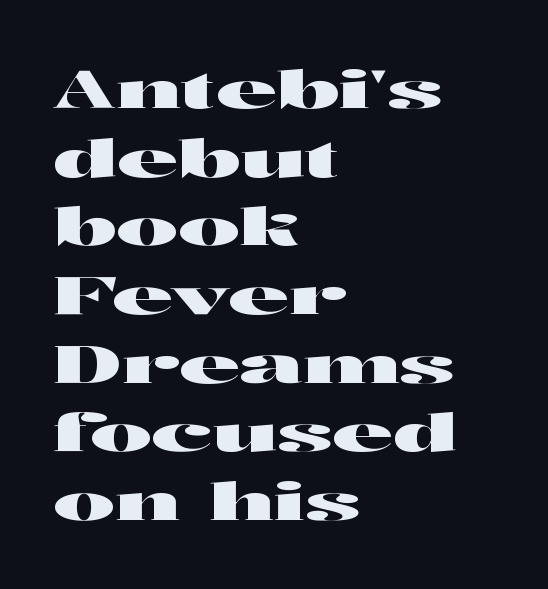
{"serif": "no", "italic": "no", "width": "wide", "stroke_contrast": "high", "x_height": "medium", "monospaced": "no", "underline": "no", "align": "left", "line_spacing": "normal", "line_spacing_ratio": 1.32, "letter_spacing": "normal", "letter_spacing_em": 0.0, "glyph_px": 52}
